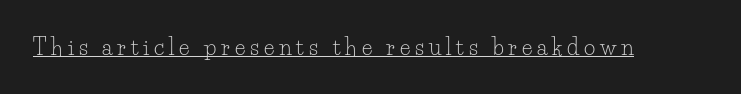
Weight: regular or lighter. Decoration check: the copy is underlined. The lettering stays uniformly vertical, giving the passage a roman look. A typesetter would call this heavily tracked-out type.
